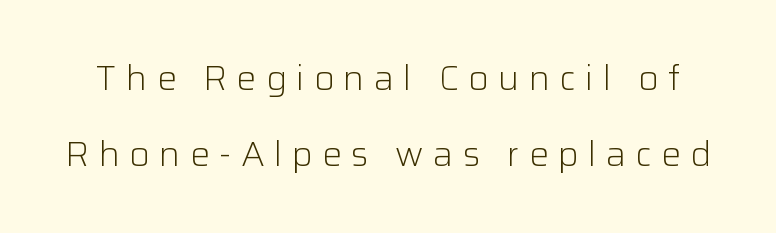
Q: Is the text bold? A: No.
Q: Is the text italic (slanted)? A: No, it is upright.
Q: Is the typeface a serif or a sans-serif typeface? A: Sans-serif.
Q: Is the text underlined? A: No.
Q: Is the spacing between letters normal or unusually wide? A: Unusually wide.
Q: Is the spacing between lines tight, normal or loose? A: Loose.
Q: Width (condensed, normal, or wide)? A: Normal.
Q: Stroke contrast? A: Low.
Q: x-height? A: Medium.
Q: Monospaced? A: No.
